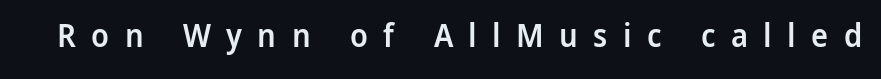
Q: Is the text bold? A: Semi-bold.
Q: Is the text italic (slanted)? A: No, it is upright.
Q: Is the typeface a serif or a sans-serif typeface? A: Sans-serif.
Q: Is the text underlined? A: No.
Q: Is the spacing between letters normal or unusually wide? A: Unusually wide.
Q: Width (condensed, normal, or wide)? A: Normal.
Q: Stroke contrast? A: Low.
Q: x-height? A: Medium.
Q: Monospaced? A: No.
